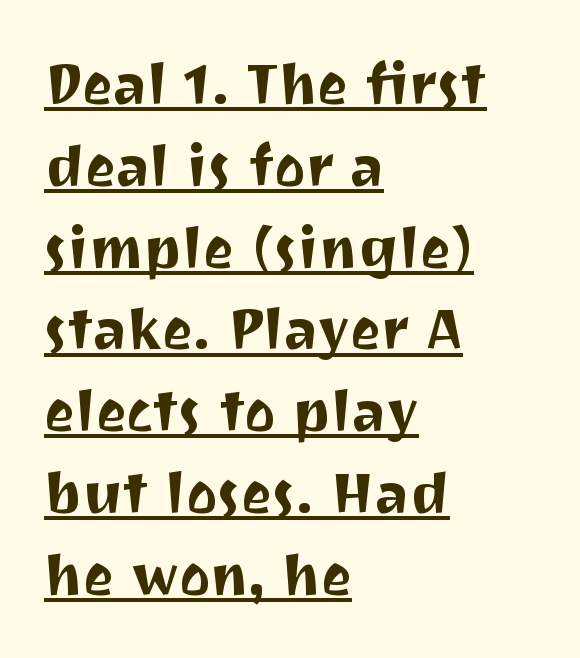
{"serif": "no", "italic": "no", "width": "normal", "stroke_contrast": "medium", "x_height": "medium", "monospaced": "no", "underline": "yes", "align": "left", "line_spacing": "normal", "line_spacing_ratio": 1.41, "letter_spacing": "normal", "letter_spacing_em": 0.0, "glyph_px": 58}
